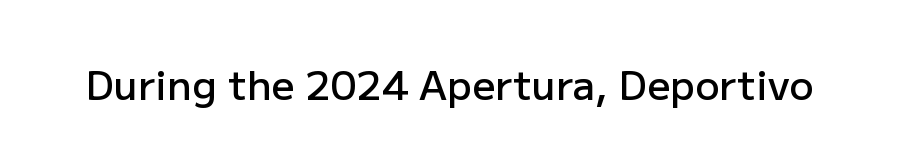
Q: Is the text bold? A: Semi-bold.
Q: Is the text italic (slanted)? A: No, it is upright.
Q: Is the typeface a serif or a sans-serif typeface? A: Sans-serif.
Q: Is the text underlined? A: No.
Q: Is the spacing between letters normal or unusually wide? A: Normal.
Q: Width (condensed, normal, or wide)? A: Normal.
Q: Stroke contrast? A: Low.
Q: x-height? A: Medium.
Q: Monospaced? A: No.
